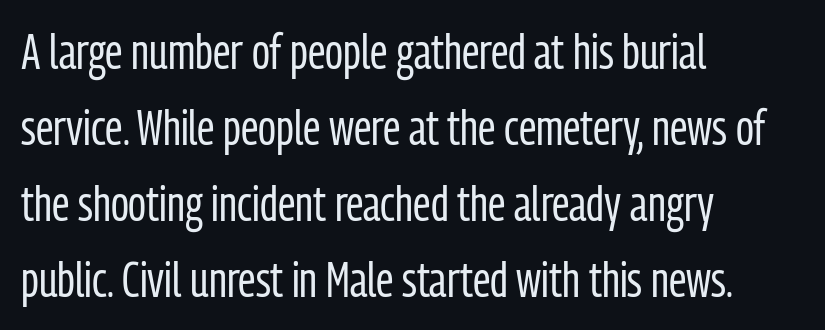
The image shows 49 px regular-weight, condensed sans-serif type, upright; set left-aligned, normal line spacing (1.55x), normal letter spacing, not underlined; low stroke contrast and a medium x-height.
